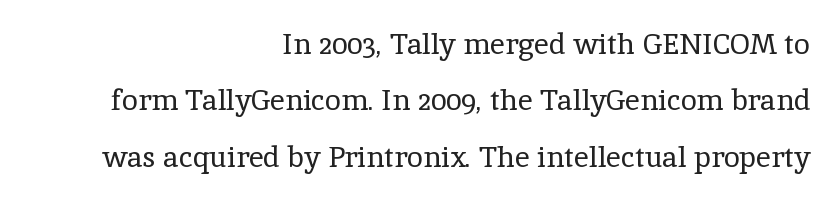
Q: Is the text bold? A: No.
Q: Is the text italic (slanted)? A: No, it is upright.
Q: Is the typeface a serif or a sans-serif typeface? A: Serif.
Q: Is the text underlined? A: No.
Q: How is the paragraph aligned? A: Right-aligned.
Q: Is the spacing between letters normal or unusually wide? A: Normal.
Q: Is the spacing between lines tight, normal or loose? A: Loose.
Q: Width (condensed, normal, or wide)? A: Normal.
Q: x-height? A: Medium.
Q: Monospaced? A: No.
